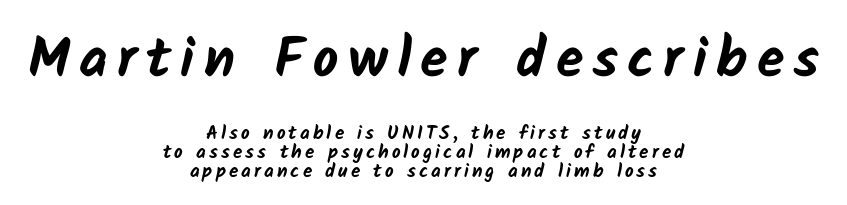
{"serif": "no", "bold": "yes", "weight": "bold", "width": "normal", "stroke_contrast": "low", "x_height": "medium", "monospaced": "no", "underline": "no", "align": "center", "line_spacing": "tight", "line_spacing_ratio": 1.0, "larger_block": "first", "size_ratio": 2.95, "glyph_px": 56}
